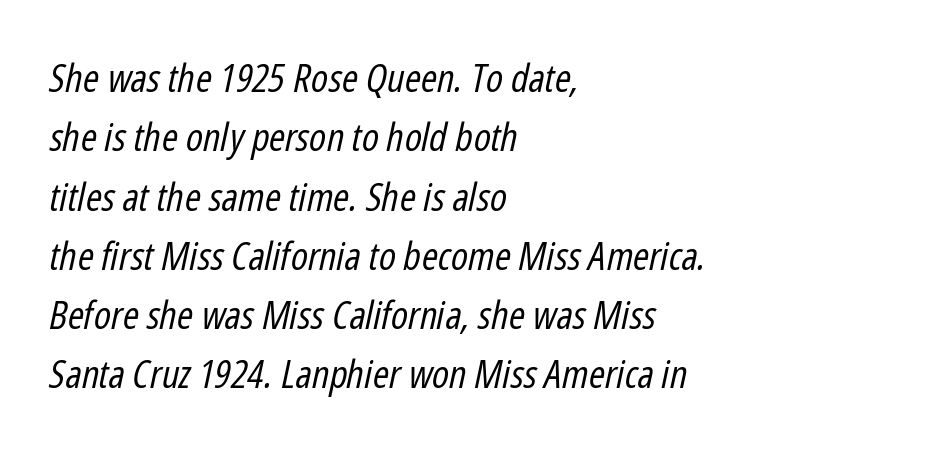
The image shows 39 px regular-weight, condensed type, italic (leaning right); set left-aligned, normal line spacing (1.52x), normal letter spacing, not underlined; low stroke contrast and a medium x-height.
